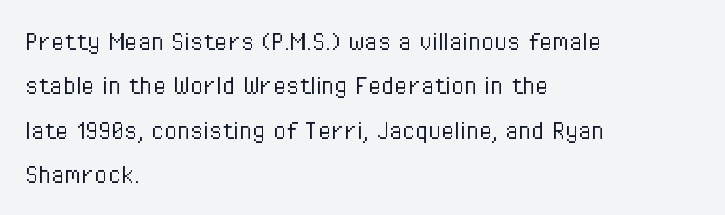
The image shows 30 px light, condensed sans-serif type, upright; set left-aligned, normal line spacing (1.48x), normal letter spacing, not underlined; low stroke contrast and a medium x-height.
